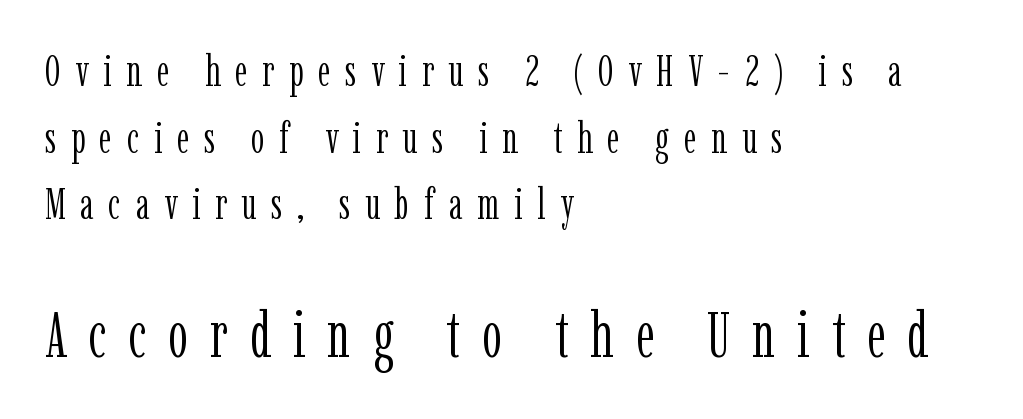
The image shows 64 px light, condensed serif type, upright; set left-aligned, normal line spacing (1.55x), unusually wide letter spacing (+0.34 em), not underlined; the second (bottom) block is 1.49x larger; low stroke contrast and a medium x-height.
